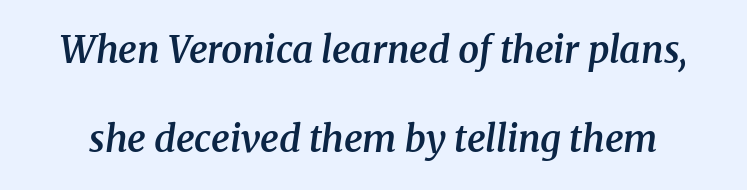
The words here are not underlined. Serif or sans? Serif — the stroke terminals have little feet. Proportional: the letters do not fall into vertical columns. The rendering applies a slant to the glyphs. Weight: semibold (demi).
